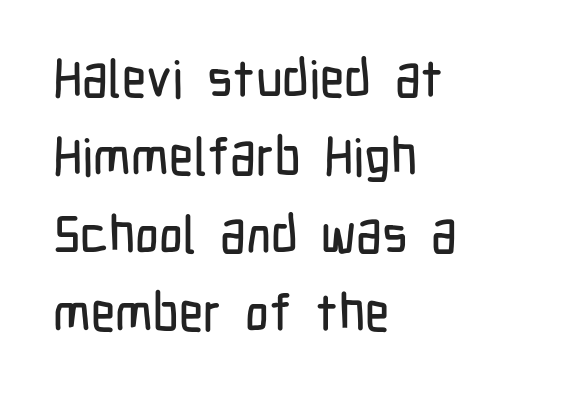
The image shows 52 px condensed sans-serif type, upright; set left-aligned, normal line spacing (1.5x), normal letter spacing, not underlined; low stroke contrast and a medium x-height.
